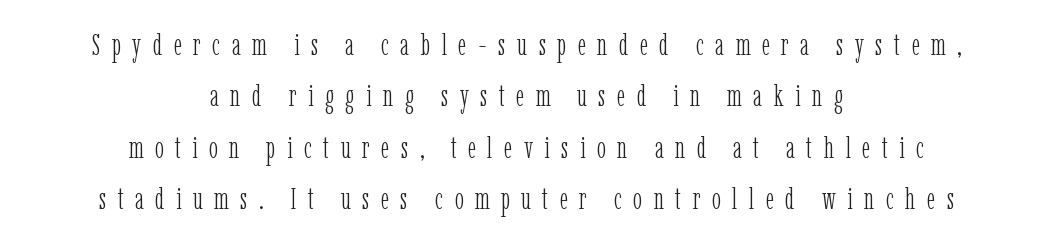
{"serif": "yes", "italic": "no", "bold": "no", "weight": "light", "width": "condensed", "stroke_contrast": "low", "x_height": "medium", "monospaced": "no", "underline": "no", "align": "center", "line_spacing_ratio": 1.71, "letter_spacing": "wide", "letter_spacing_em": 0.38, "glyph_px": 30}
